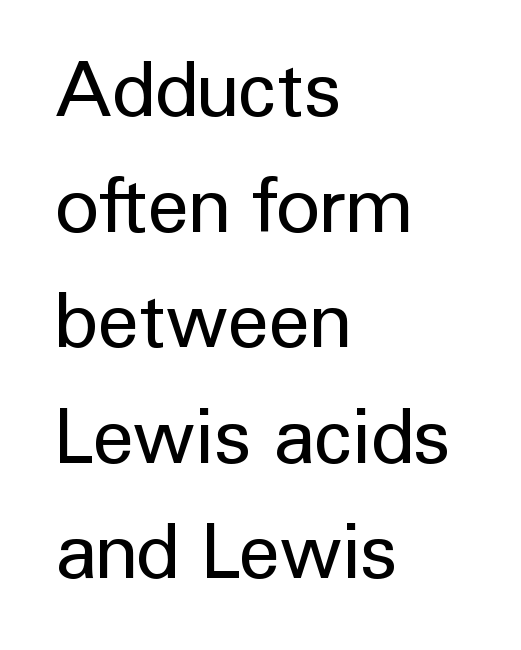
The image shows 76 px regular-weight sans-serif type, upright; set left-aligned, normal line spacing (1.52x), normal letter spacing, not underlined; low stroke contrast and a medium x-height.
